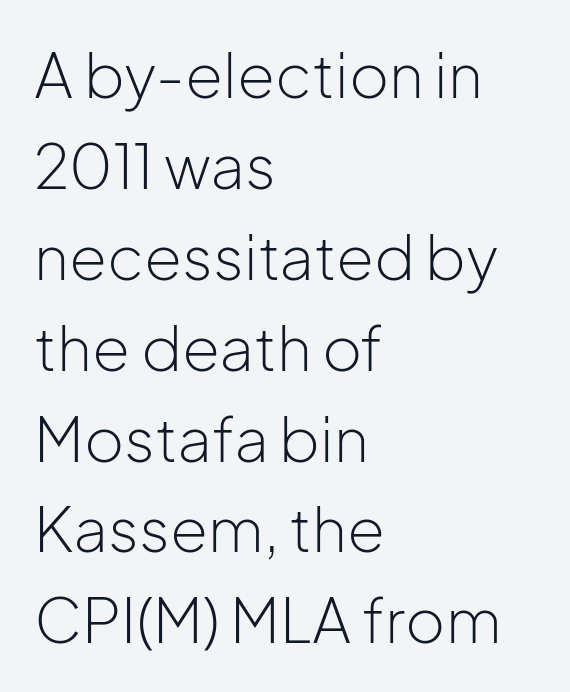
Q: Is the text bold? A: No.
Q: Is the text italic (slanted)? A: No, it is upright.
Q: Is the typeface a serif or a sans-serif typeface? A: Sans-serif.
Q: Is the text underlined? A: No.
Q: How is the paragraph aligned? A: Left-aligned.
Q: Is the spacing between letters normal or unusually wide? A: Normal.
Q: Is the spacing between lines tight, normal or loose? A: Normal.
Q: Width (condensed, normal, or wide)? A: Normal.
Q: Stroke contrast? A: Low.
Q: x-height? A: Medium.
Q: Monospaced? A: No.
